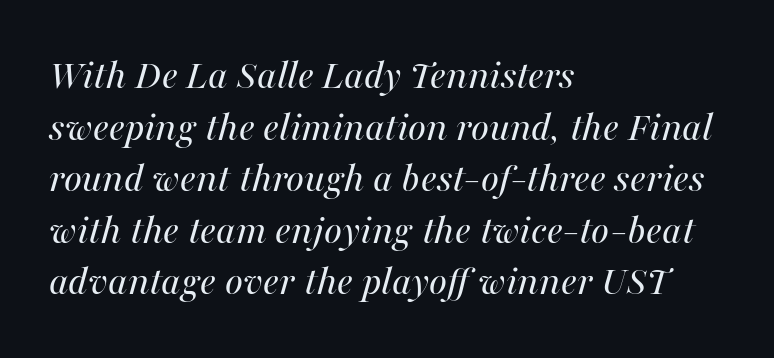
Q: Is the text bold? A: No.
Q: Is the text italic (slanted)? A: Yes, it leans right by about 16 degrees.
Q: Is the text underlined? A: No.
Q: How is the paragraph aligned? A: Left-aligned.
Q: Is the spacing between letters normal or unusually wide? A: Normal.
Q: Width (condensed, normal, or wide)? A: Normal.
Q: Stroke contrast? A: Medium.
Q: x-height? A: Medium.
Q: Monospaced? A: No.
